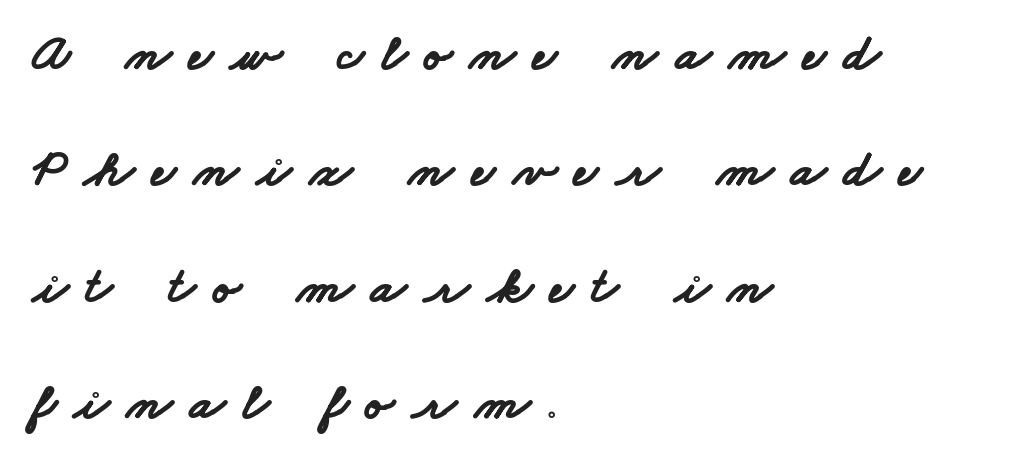
{"serif": "no", "bold": "yes", "weight": "bold", "width": "wide", "stroke_contrast": "low", "x_height": "small", "monospaced": "no", "underline": "no", "align": "left", "line_spacing": "loose", "line_spacing_ratio": 2.24, "letter_spacing": "wide", "letter_spacing_em": 0.34, "glyph_px": 52}
